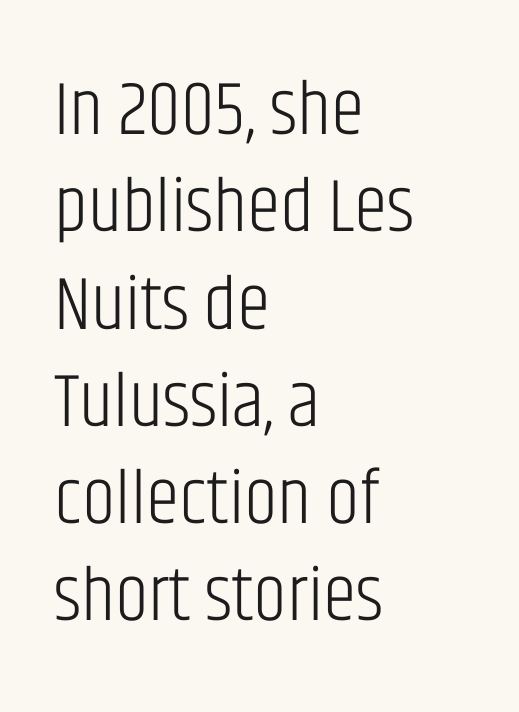
{"serif": "no", "italic": "no", "bold": "no", "weight": "light", "width": "condensed", "stroke_contrast": "low", "x_height": "large", "monospaced": "no", "underline": "no", "align": "left", "line_spacing": "normal", "line_spacing_ratio": 1.28, "letter_spacing": "normal", "letter_spacing_em": 0.0, "glyph_px": 76}
